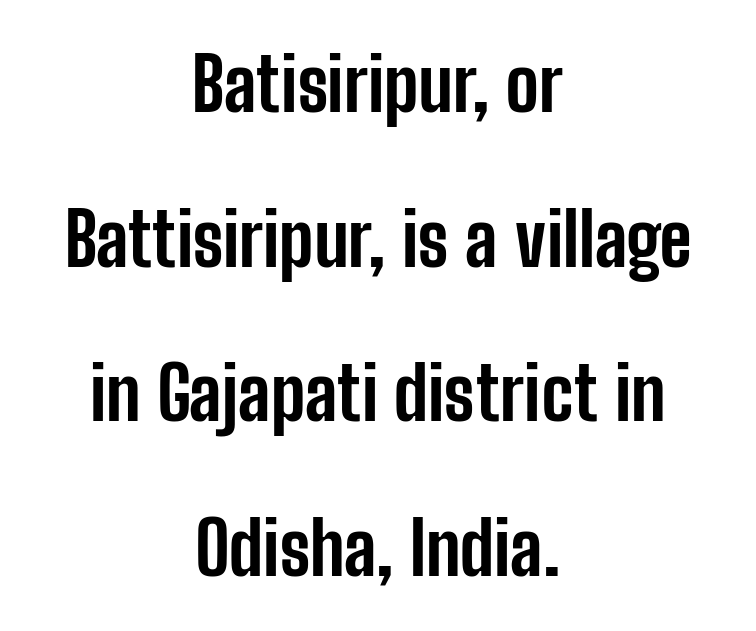
Does the weight exceed regular? Yes, all the way to bold. Quick note: underline off. Ascenders rise straight up at ninety degrees. Nothing sits at the stroke ends, so this counts as sans-serif.
